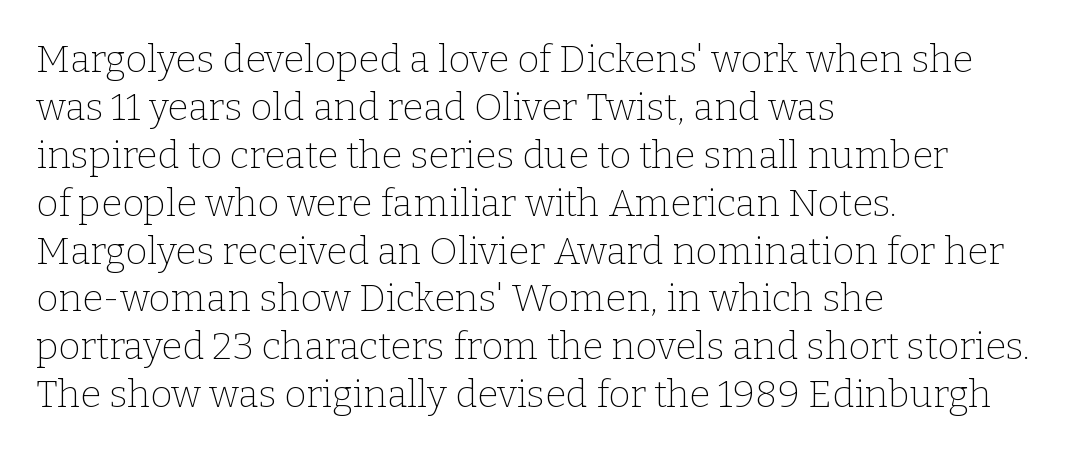
Q: Is the text bold? A: No.
Q: Is the text italic (slanted)? A: No, it is upright.
Q: Is the typeface a serif or a sans-serif typeface? A: Serif.
Q: Is the text underlined? A: No.
Q: How is the paragraph aligned? A: Left-aligned.
Q: Is the spacing between letters normal or unusually wide? A: Normal.
Q: Is the spacing between lines tight, normal or loose? A: Normal.
Q: Width (condensed, normal, or wide)? A: Normal.
Q: Stroke contrast? A: Low.
Q: x-height? A: Medium.
Q: Monospaced? A: No.
